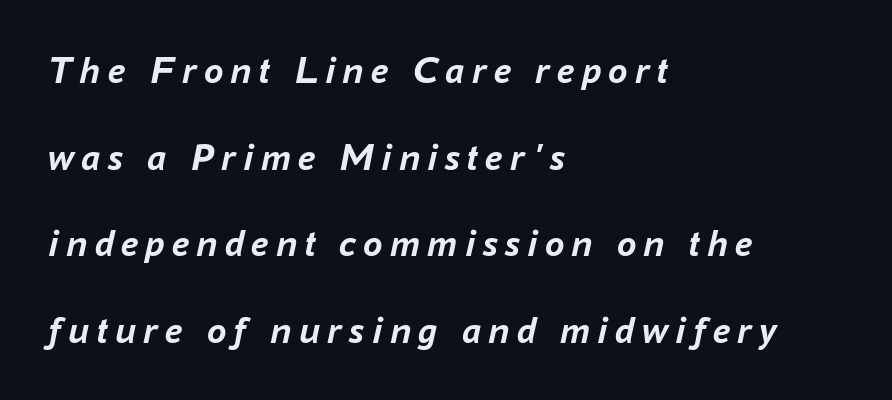
The image shows 39 px semibold type, italic (leaning right); set left-aligned, loose line spacing (2.22x), not underlined; low stroke contrast and a medium x-height.
